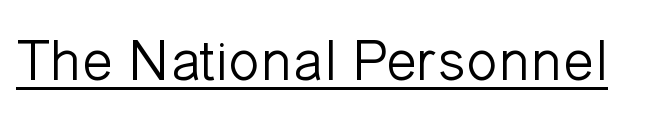
Q: Is the text bold? A: No.
Q: Is the text italic (slanted)? A: No, it is upright.
Q: Is the typeface a serif or a sans-serif typeface? A: Sans-serif.
Q: Is the text underlined? A: Yes.
Q: Is the spacing between letters normal or unusually wide? A: Normal.
Q: Width (condensed, normal, or wide)? A: Normal.
Q: Stroke contrast? A: Low.
Q: x-height? A: Medium.
Q: Monospaced? A: No.
